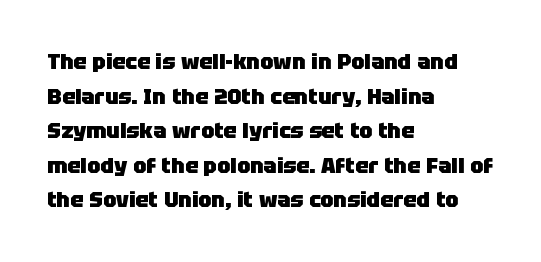
{"italic": "no", "bold": "yes", "underline": "no", "align": "left", "line_spacing": "normal", "line_spacing_ratio": 1.57, "letter_spacing": "normal", "letter_spacing_em": 0.0, "glyph_px": 22}
